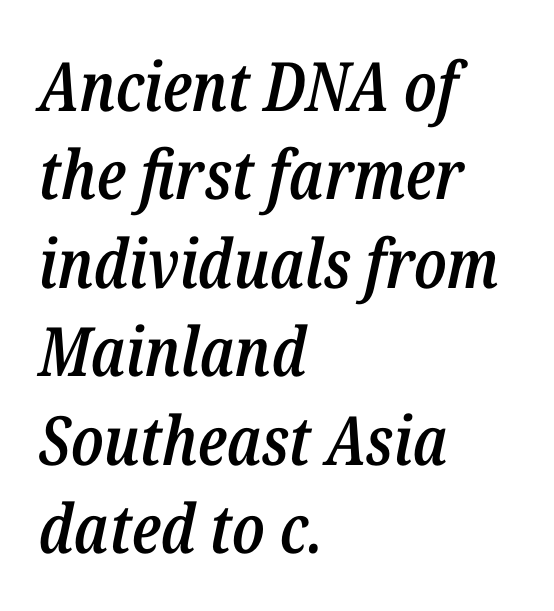
The image shows 68 px semibold, condensed type, italic (leaning right); set left-aligned, normal line spacing (1.3x), normal letter spacing, not underlined; low stroke contrast and a medium x-height.
